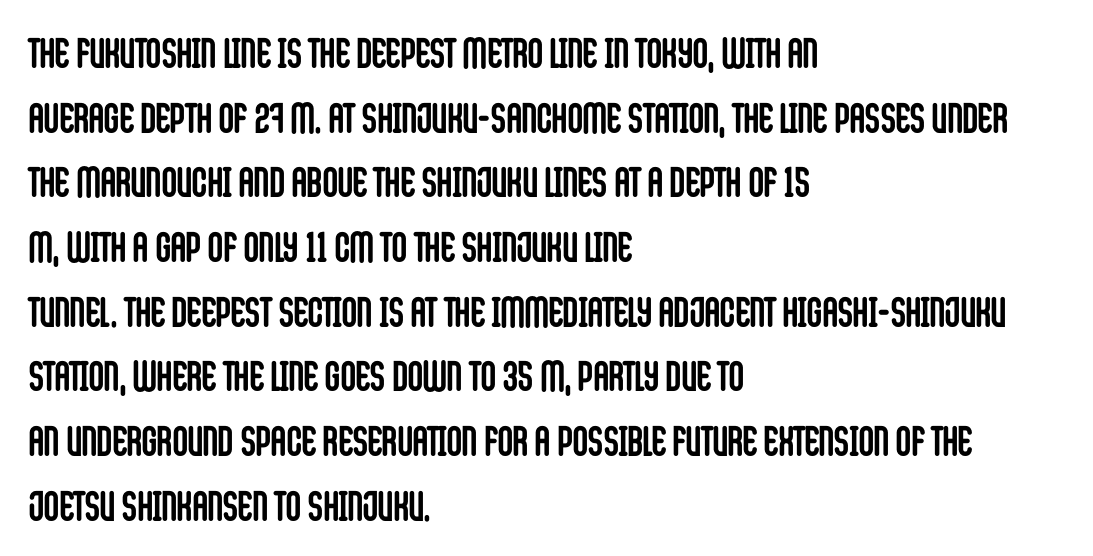
The passage shown stacks its lines at a standard gap. The line texture is even and compact thanks to regular tracking. Alignment: flush left. Plain, unruled lines of type. The rendering uses natural spacing where letterforms have individual widths. The rendering uses a bold face; every stroke is thick and dark.
